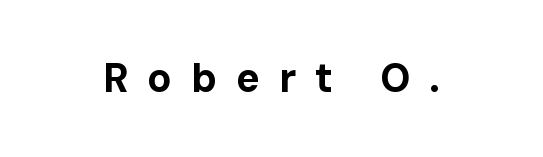
Q: Is the text bold? A: Yes.
Q: Is the text italic (slanted)? A: No, it is upright.
Q: Is the typeface a serif or a sans-serif typeface? A: Sans-serif.
Q: Is the text underlined? A: No.
Q: Is the spacing between letters normal or unusually wide? A: Unusually wide.
Q: Width (condensed, normal, or wide)? A: Normal.
Q: Stroke contrast? A: Low.
Q: x-height? A: Medium.
Q: Monospaced? A: No.
